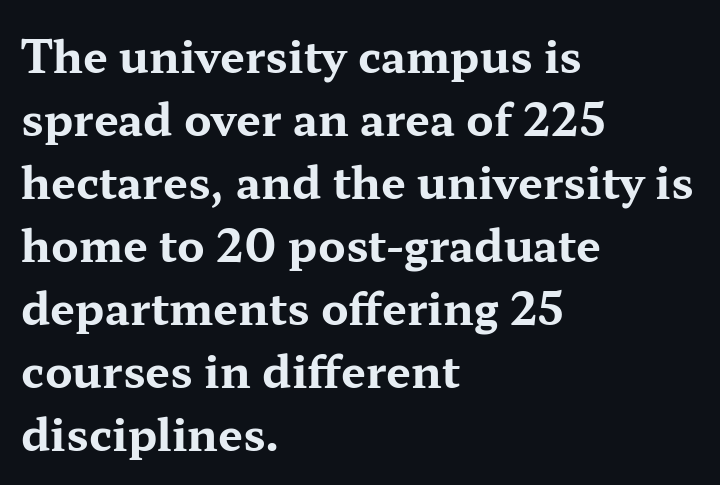
The image shows 44 px bold, wide serif type, upright; set left-aligned, normal line spacing (1.43x), normal letter spacing, not underlined; medium stroke contrast and a medium x-height.
